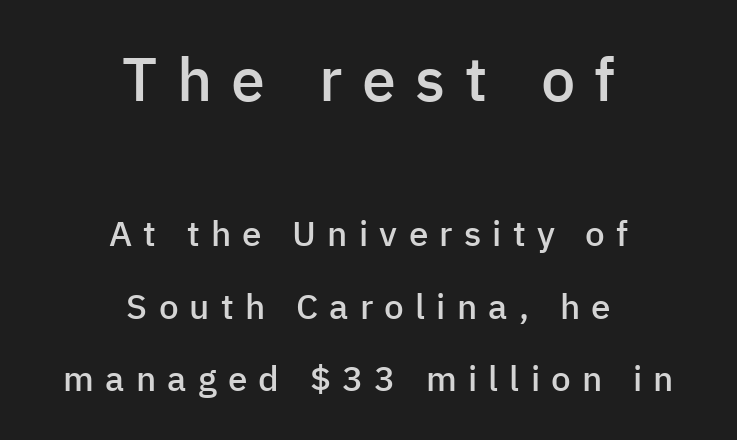
The image shows 61 px semibold sans-serif type, upright; set centered, loose line spacing (2.06x), unusually wide letter spacing (+0.32 em), not underlined; the first (top) block is 1.74x larger; low stroke contrast and a medium x-height.
